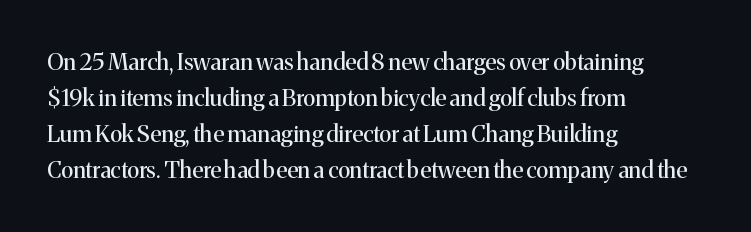
The image shows 23 px text type, upright; set left-aligned, normal line spacing (1.56x), normal letter spacing, not underlined.
